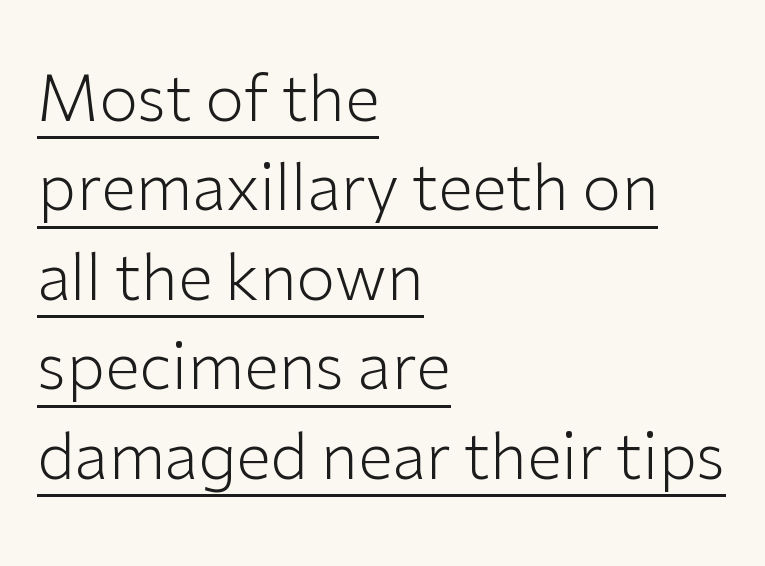
The image shows 63 px light sans-serif type, upright; set left-aligned, normal line spacing (1.42x), normal letter spacing, underlined; low stroke contrast and a medium x-height.
